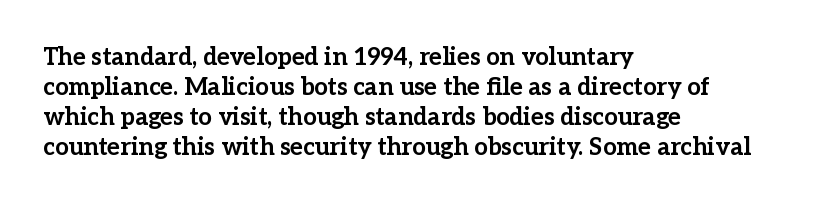
The image shows 24 px bold type, upright; set left-aligned, normal line spacing (1.25x), normal letter spacing, not underlined.
